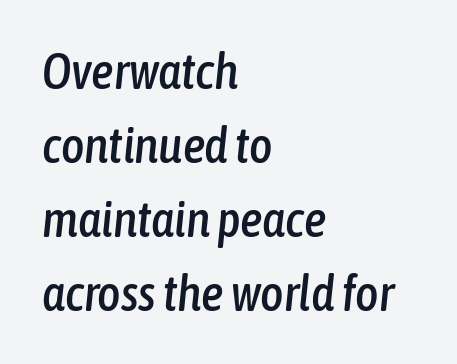
Q: Is the text italic (slanted)? A: Yes, it leans right by about 6 degrees.
Q: Is the text underlined? A: No.
Q: How is the paragraph aligned? A: Left-aligned.
Q: Is the spacing between letters normal or unusually wide? A: Normal.
Q: Is the spacing between lines tight, normal or loose? A: Normal.
Q: Width (condensed, normal, or wide)? A: Condensed.
Q: Stroke contrast? A: Low.
Q: x-height? A: Medium.
Q: Monospaced? A: No.
